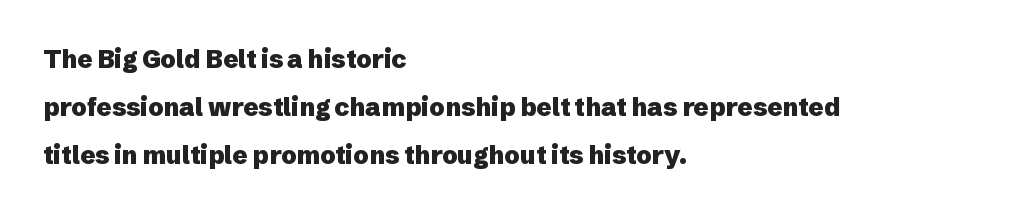
{"italic": "no", "bold": "yes", "underline": "no", "align": "left", "line_spacing": "loose", "line_spacing_ratio": 1.92, "letter_spacing": "normal", "letter_spacing_em": 0.0, "glyph_px": 25}
